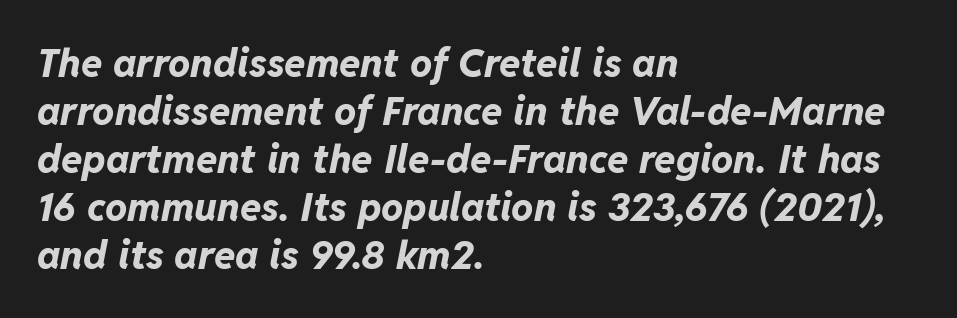
Is the letter spacing exaggerated? No — it looks like the ordinary default. An italicized treatment has been applied to the whole sample. The strokes are fattened all the way to bold. Check the space under the baseline: it is left empty. Is this a fixed-width face? No — the glyphs have proportional, varying widths.
